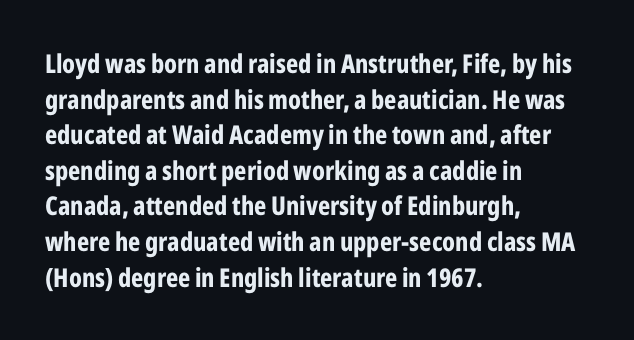
Q: Is the text bold? A: Yes.
Q: Is the text italic (slanted)? A: No, it is upright.
Q: Is the text underlined? A: No.
Q: How is the paragraph aligned? A: Left-aligned.
Q: Is the spacing between letters normal or unusually wide? A: Normal.
Q: Is the spacing between lines tight, normal or loose? A: Normal.
